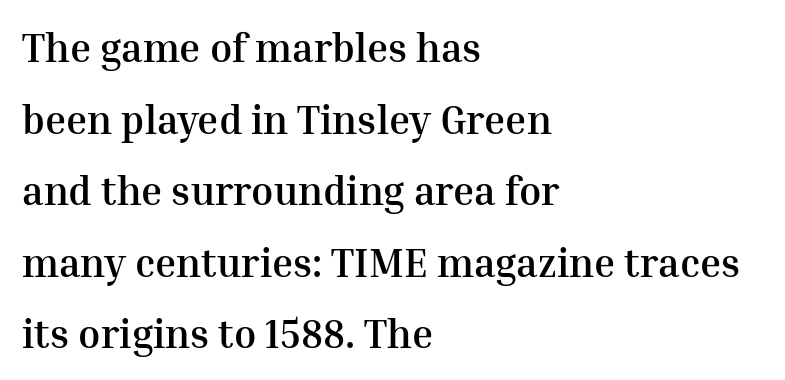
{"serif": "yes", "italic": "no", "bold": "yes", "weight": "semibold", "width": "normal", "stroke_contrast": "medium", "x_height": "medium", "monospaced": "no", "underline": "no", "align": "left", "line_spacing_ratio": 1.79, "letter_spacing": "normal", "letter_spacing_em": 0.0, "glyph_px": 40}
